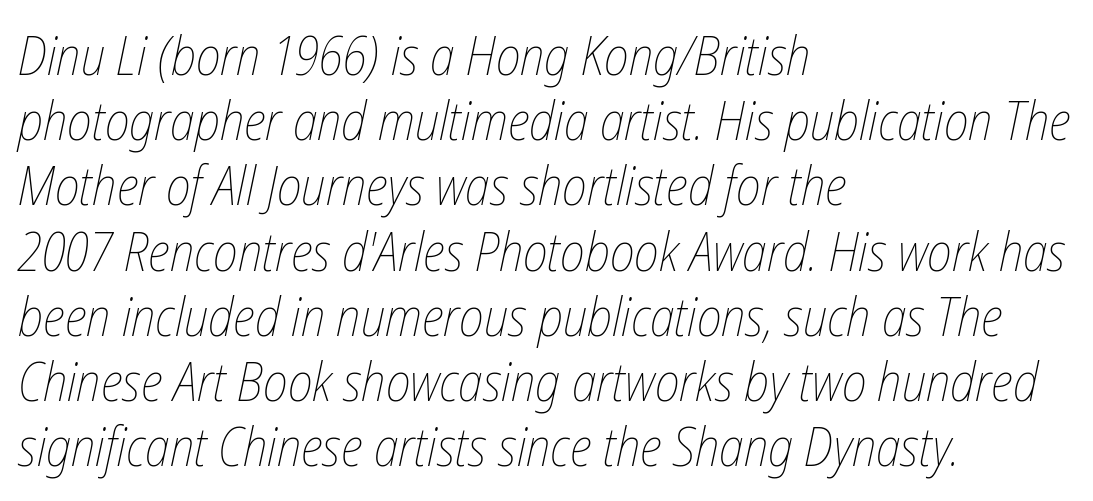
{"italic": "yes", "lean": "right", "slant_degrees": 12, "bold": "no", "weight": "thin", "width": "condensed", "stroke_contrast": "low", "x_height": "medium", "monospaced": "no", "underline": "no", "align": "left", "line_spacing_ratio": 1.23, "letter_spacing": "normal", "letter_spacing_em": 0.0, "glyph_px": 53}
